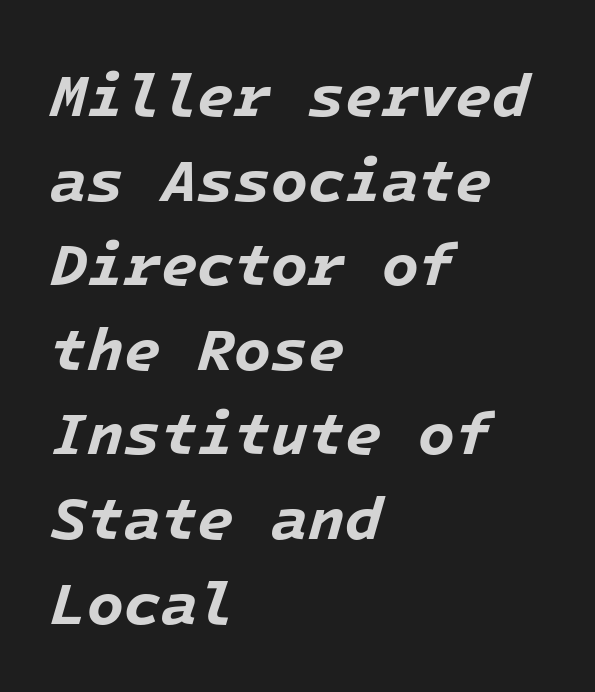
{"italic": "yes", "lean": "right", "slant_degrees": 16, "bold": "yes", "weight": "bold", "width": "normal", "stroke_contrast": "low", "x_height": "medium", "monospaced": "yes", "underline": "no", "align": "left", "line_spacing": "normal", "line_spacing_ratio": 1.41, "letter_spacing": "normal", "letter_spacing_em": 0.0, "glyph_px": 60}
